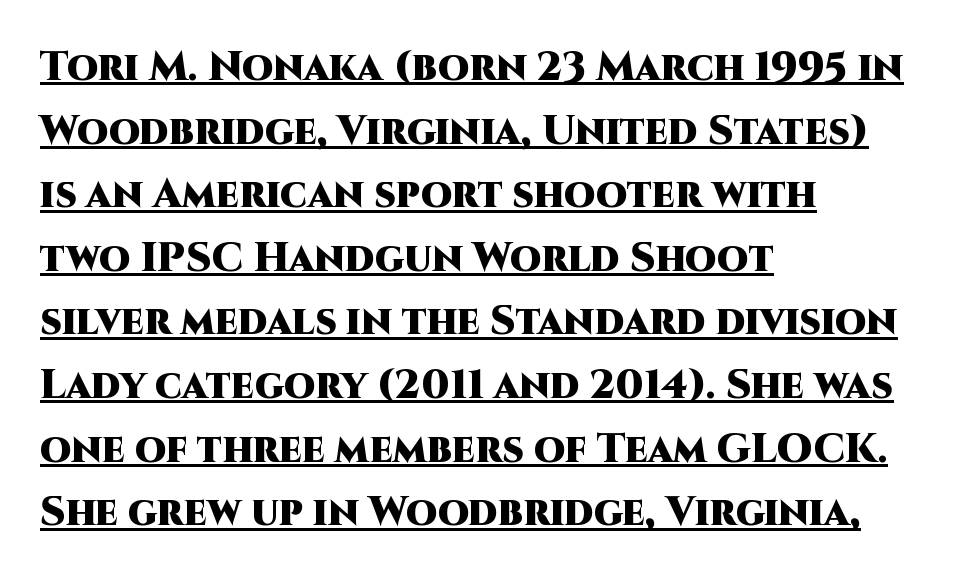
{"serif": "no", "italic": "no", "bold": "yes", "weight": "heavy", "width": "normal", "stroke_contrast": "high", "x_height": "large", "monospaced": "no", "underline": "yes", "align": "left", "line_spacing": "normal", "line_spacing_ratio": 1.59, "letter_spacing": "normal", "letter_spacing_em": 0.0, "glyph_px": 40}
